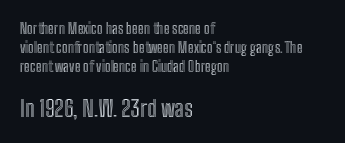
The image shows 22 px text type, upright; set left-aligned, normal line spacing (1.37x), normal letter spacing, not underlined; the second (bottom) block is 1.57x larger.
